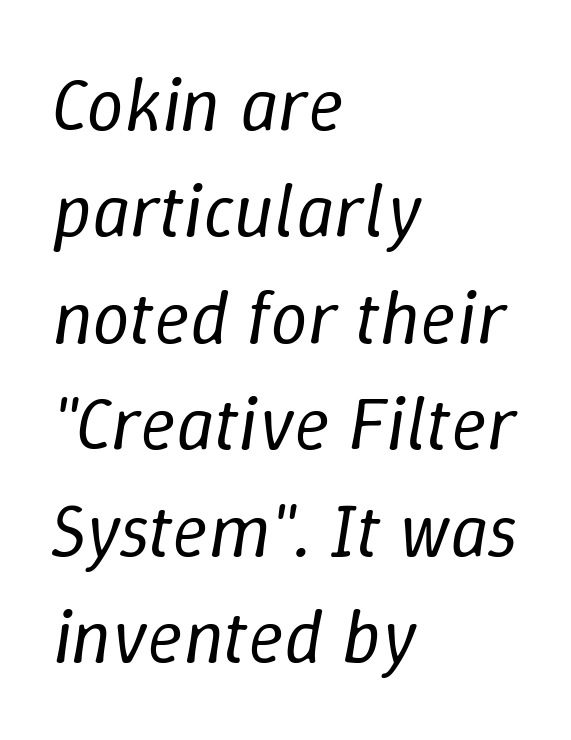
{"italic": "yes", "lean": "right", "slant_degrees": 9, "bold": "no", "weight": "regular", "width": "normal", "stroke_contrast": "low", "x_height": "medium", "monospaced": "no", "underline": "no", "align": "left", "line_spacing": "normal", "line_spacing_ratio": 1.42, "letter_spacing": "normal", "letter_spacing_em": 0.0, "glyph_px": 75}
